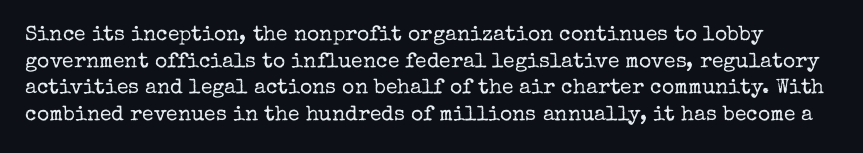
{"italic": "no", "bold": "no", "underline": "no", "line_spacing": "normal", "line_spacing_ratio": 1.27, "letter_spacing": "normal", "letter_spacing_em": 0.0, "glyph_px": 21}
